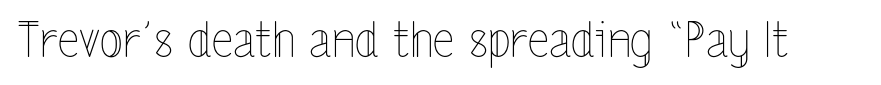
{"italic": "no", "bold": "no", "weight": "thin", "width": "condensed", "x_height": "medium", "monospaced": "no", "underline": "no", "letter_spacing": "normal", "letter_spacing_em": 0.0, "glyph_px": 48}
